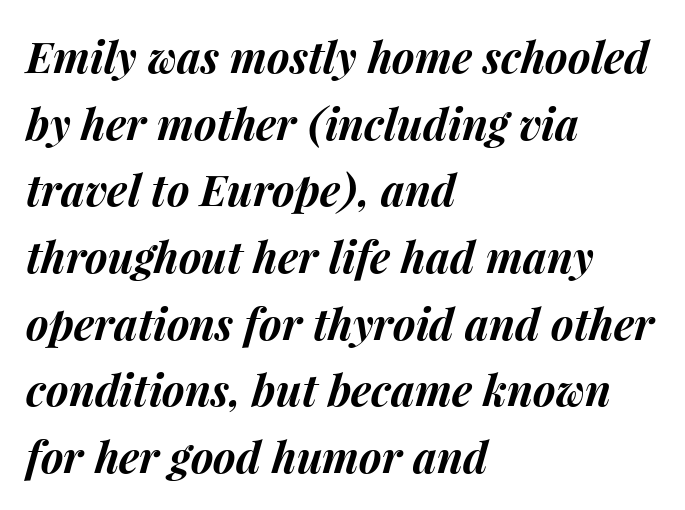
The image shows 43 px bold type, italic (leaning right); set left-aligned, normal line spacing (1.55x), normal letter spacing, not underlined; medium stroke contrast and a medium x-height.
